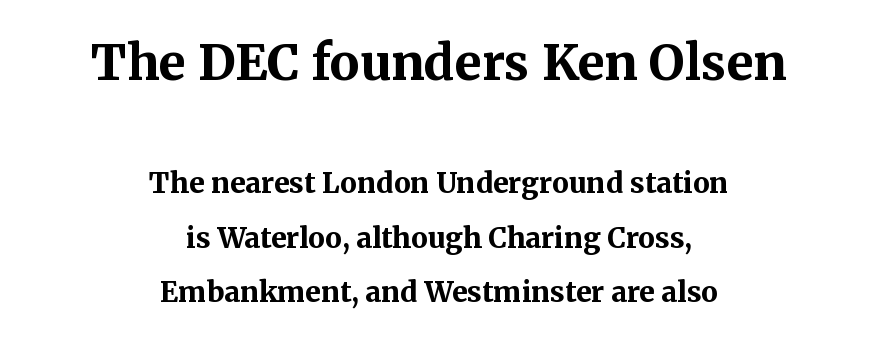
Notice the wide empty band between every row — that's loose leading. Rendered with straight, roman letterforms. Standard letterfit; no display-style spreading of the glyphs. The rag falls on both sides of this text block equally.
